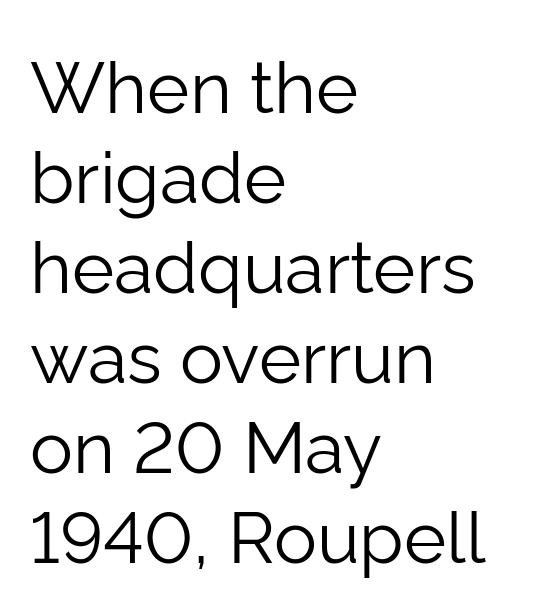
{"serif": "no", "italic": "no", "bold": "no", "weight": "light", "width": "normal", "stroke_contrast": "low", "x_height": "medium", "monospaced": "no", "underline": "no", "align": "left", "line_spacing": "normal", "line_spacing_ratio": 1.25, "letter_spacing": "normal", "letter_spacing_em": 0.0, "glyph_px": 72}
